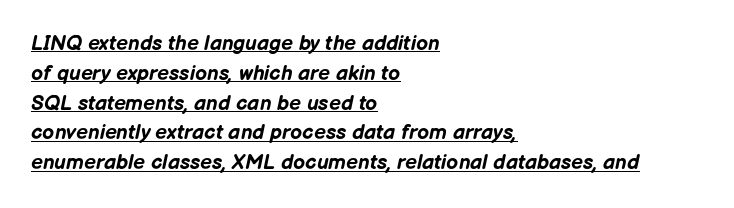
{"italic": "yes", "lean": "right", "slant_degrees": 12, "bold": "yes", "underline": "yes", "align": "left", "line_spacing": "normal", "line_spacing_ratio": 1.42, "letter_spacing": "normal", "letter_spacing_em": 0.0, "glyph_px": 21}
